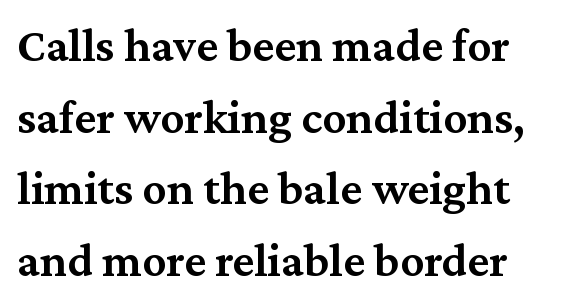
{"serif": "yes", "italic": "no", "bold": "semi", "weight": "semibold", "width": "normal", "stroke_contrast": "medium", "x_height": "medium", "monospaced": "no", "underline": "no", "align": "left", "line_spacing": "normal", "line_spacing_ratio": 1.49, "letter_spacing": "normal", "letter_spacing_em": 0.0, "glyph_px": 48}
